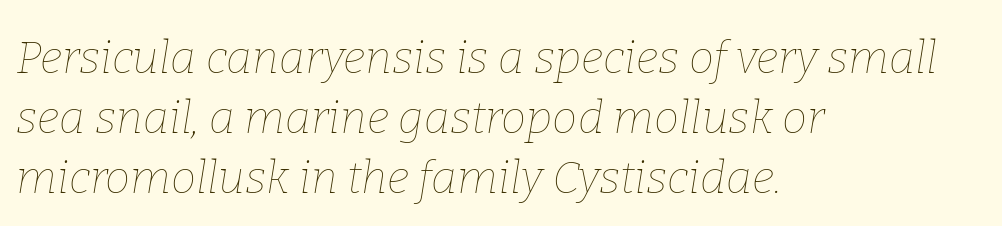
Q: Is the text bold? A: No.
Q: Is the text italic (slanted)? A: Yes, it leans right by about 9 degrees.
Q: Is the text underlined? A: No.
Q: How is the paragraph aligned? A: Left-aligned.
Q: Is the spacing between letters normal or unusually wide? A: Normal.
Q: Is the spacing between lines tight, normal or loose? A: Normal.
Q: Width (condensed, normal, or wide)? A: Normal.
Q: Stroke contrast? A: Low.
Q: x-height? A: Medium.
Q: Monospaced? A: No.
